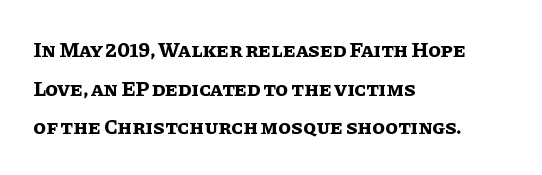
Every letter is thick-stroked: bold, no question. The passage shown has conventional tracking throughout. Unlike italic type, these characters show no tilt at all. Unmarked baselines from the first word to the last.
